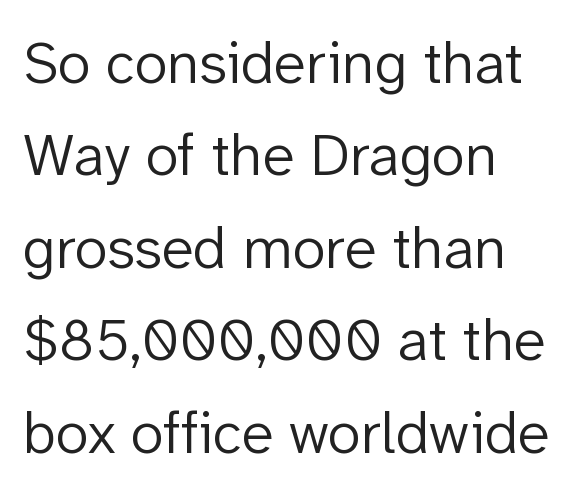
A classic flush-left, rag-right setting is used for this passage. Heft: none added — not bold. A normal amount of white space separates one row of letters from the next. This is the regular roman posture of the typeface.
